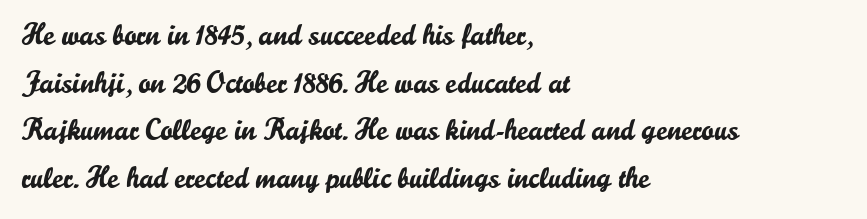
Q: Is the text italic (slanted)? A: Yes.
Q: Is the typeface a serif or a sans-serif typeface? A: Sans-serif.
Q: Is the text underlined? A: No.
Q: How is the paragraph aligned? A: Left-aligned.
Q: Is the spacing between letters normal or unusually wide? A: Normal.
Q: Is the spacing between lines tight, normal or loose? A: Normal.
Q: Width (condensed, normal, or wide)? A: Normal.
Q: Stroke contrast? A: Low.
Q: x-height? A: Small.
Q: Monospaced? A: No.
